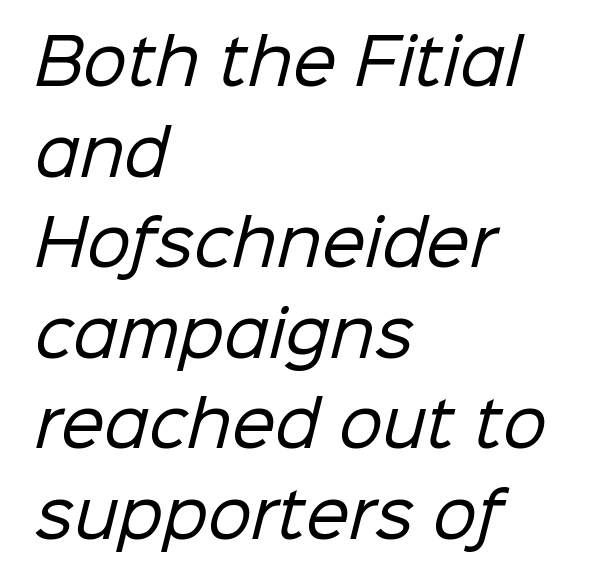
{"serif": "no", "bold": "no", "weight": "regular", "width": "normal", "stroke_contrast": "low", "x_height": "medium", "monospaced": "no", "underline": "no", "align": "left", "line_spacing": "normal", "line_spacing_ratio": 1.46, "letter_spacing": "normal", "letter_spacing_em": 0.0, "glyph_px": 62}
